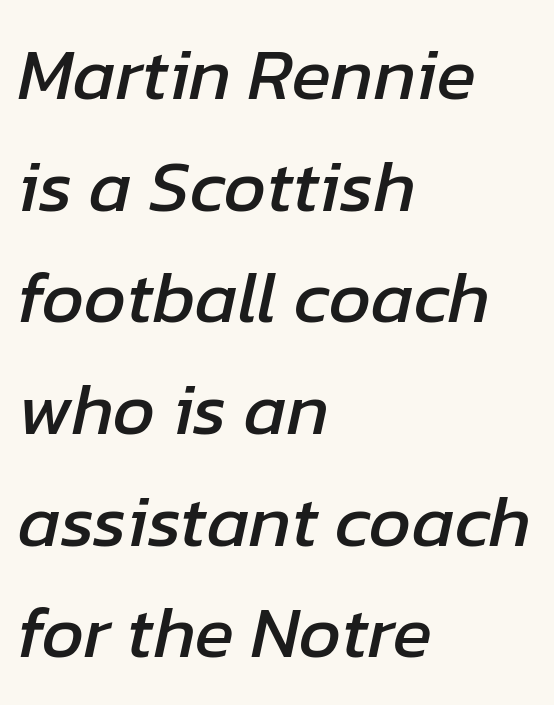
Q: Is the text italic (slanted)? A: Yes, it leans right by about 12 degrees.
Q: Is the text underlined? A: No.
Q: How is the paragraph aligned? A: Left-aligned.
Q: Is the spacing between letters normal or unusually wide? A: Normal.
Q: Is the spacing between lines tight, normal or loose? A: Normal.
Q: Width (condensed, normal, or wide)? A: Normal.
Q: Stroke contrast? A: Low.
Q: x-height? A: Medium.
Q: Monospaced? A: No.
